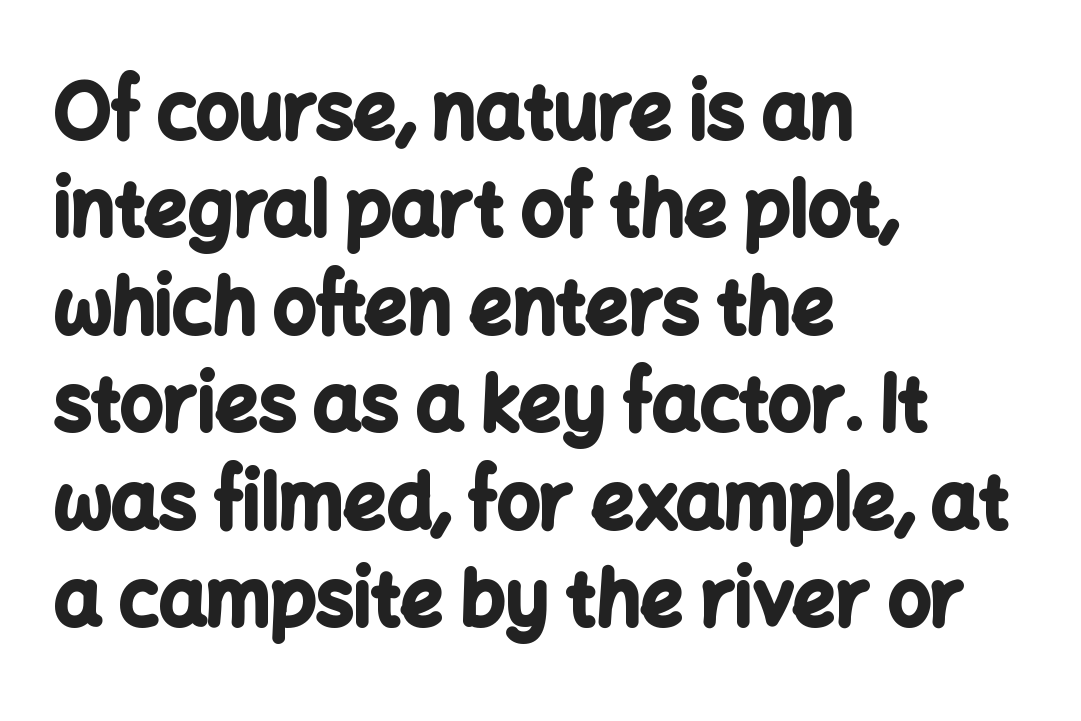
The image shows 75 px bold sans-serif type, upright; set left-aligned, normal line spacing (1.3x), normal letter spacing, not underlined; low stroke contrast and a medium x-height.
